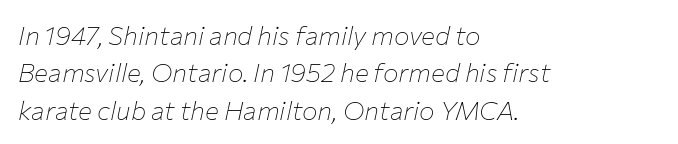
Regular leading. The passage is arranged the way most books set body copy — flush left. The passage shown leans; its letterforms are oblique. On a weight scale, this lands at 450 or below. Honestly, there is no underline to notice here at all.
